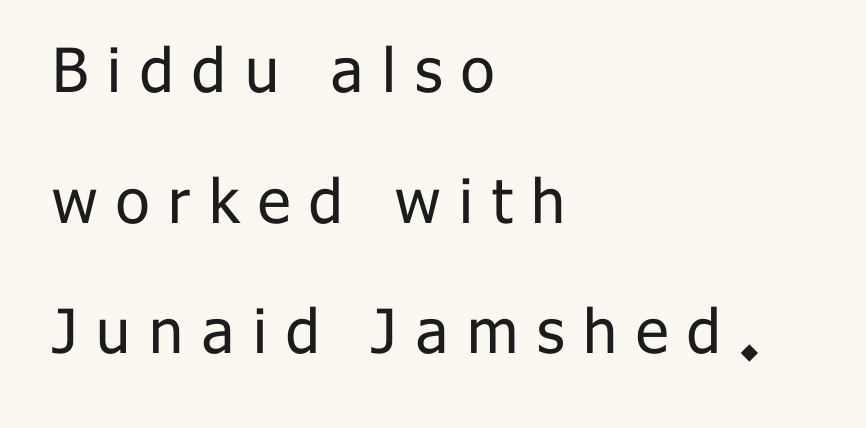
{"serif": "no", "italic": "no", "bold": "no", "weight": "regular", "width": "normal", "stroke_contrast": "low", "x_height": "medium", "monospaced": "no", "underline": "no", "align": "left", "line_spacing": "loose", "line_spacing_ratio": 2.14, "letter_spacing": "wide", "letter_spacing_em": 0.31, "glyph_px": 61}
